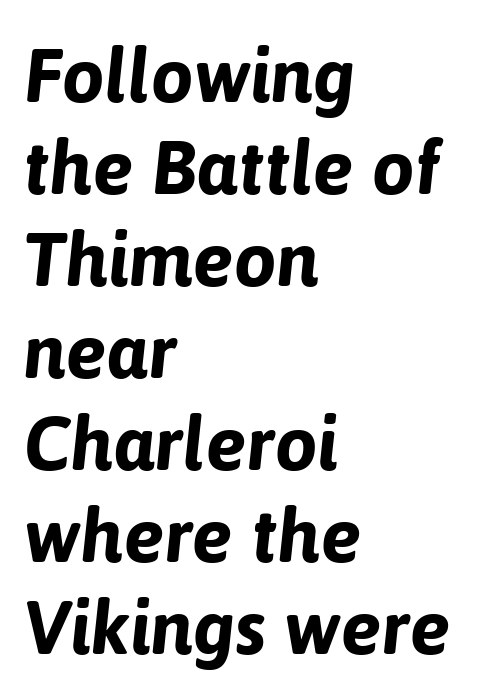
{"italic": "yes", "lean": "right", "slant_degrees": 6, "bold": "yes", "weight": "bold", "width": "normal", "stroke_contrast": "low", "x_height": "medium", "monospaced": "no", "underline": "no", "align": "left", "line_spacing_ratio": 1.21, "letter_spacing": "normal", "letter_spacing_em": 0.0, "glyph_px": 76}
